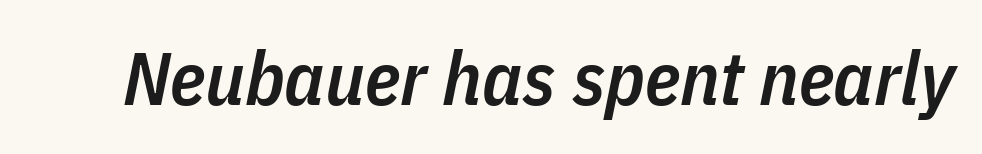
Q: Is the text bold? A: Semi-bold.
Q: Is the text italic (slanted)? A: Yes, it leans right by about 11 degrees.
Q: Is the text underlined? A: No.
Q: Is the spacing between letters normal or unusually wide? A: Normal.
Q: Width (condensed, normal, or wide)? A: Condensed.
Q: Stroke contrast? A: Low.
Q: x-height? A: Medium.
Q: Monospaced? A: No.
